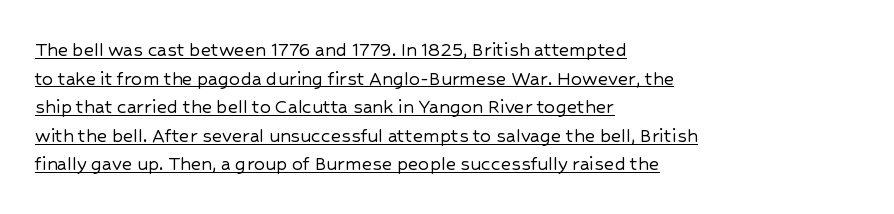
Does the lettering tilt? It doesn't — this is upright. Normally led — the rows are evenly, conventionally spaced. Characters follow at the spacing the type designer built in. The compositor pushed each line to the left boundary. This sample carries an underscore along the baseline area.
